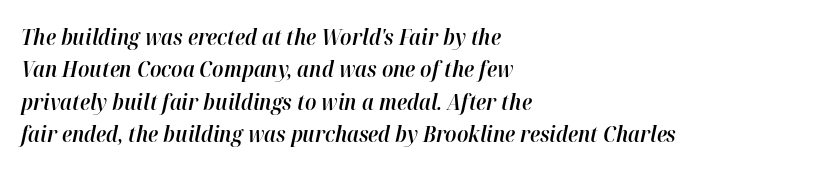
The image shows 22 px text type, italic (leaning right); set left-aligned, normal line spacing (1.47x), normal letter spacing, not underlined.
